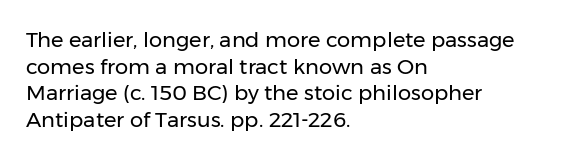
{"italic": "no", "bold": "no", "underline": "no", "align": "left", "line_spacing": "normal", "line_spacing_ratio": 1.27, "letter_spacing": "normal", "letter_spacing_em": 0.0, "glyph_px": 21}
